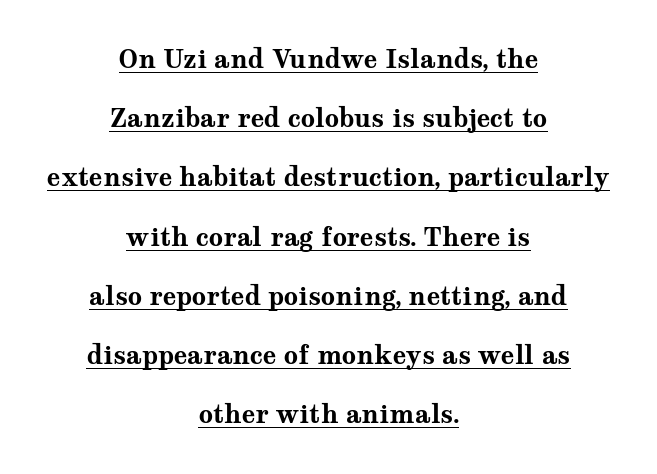
Q: Is the text bold? A: Yes.
Q: Is the text italic (slanted)? A: No, it is upright.
Q: Is the text underlined? A: Yes.
Q: How is the paragraph aligned? A: Centered.
Q: Is the spacing between letters normal or unusually wide? A: Normal.
Q: Is the spacing between lines tight, normal or loose? A: Loose.
